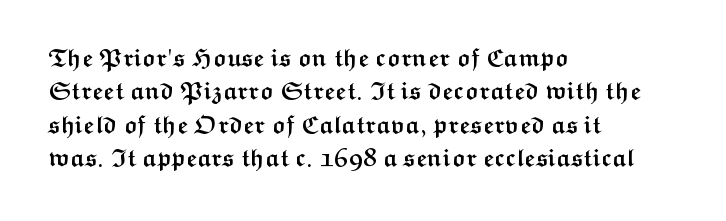
You can tell it's not italic because the verticals are truly vertical. Descender tails drop into unmarked territory. Baseline-to-baseline distance is the conventional proportion of letter height. Nobody touched the tracking dial on this one. Thick stems and heavy bowls — unmistakably bold. One-word summary of the alignment: left.
